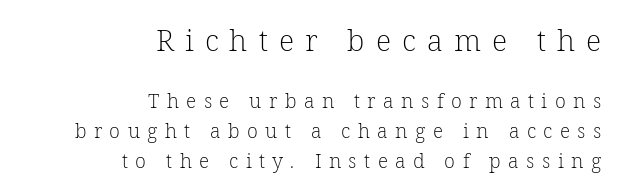
{"serif": "yes", "bold": "no", "weight": "light", "width": "normal", "stroke_contrast": "low", "x_height": "medium", "monospaced": "no", "underline": "no", "align": "right", "line_spacing": "normal", "line_spacing_ratio": 1.48, "letter_spacing": "wide", "letter_spacing_em": 0.37, "larger_block": "first", "size_ratio": 1.5, "glyph_px": 30}
